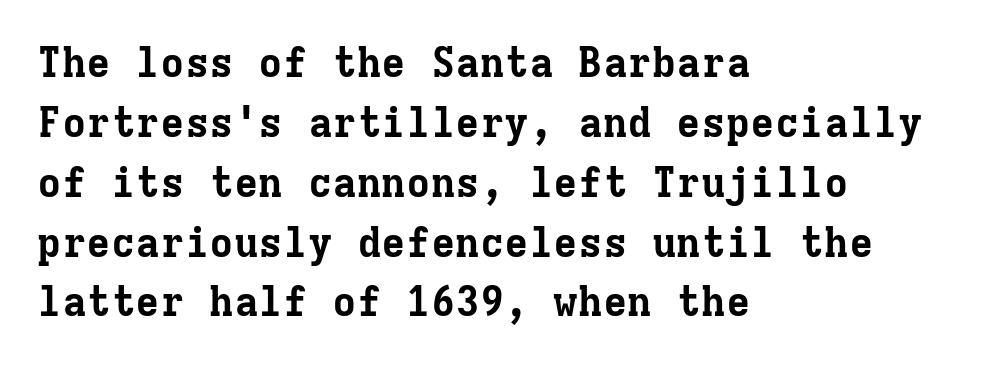
The image shows 41 px bold serif type, upright, monospaced; set left-aligned, normal line spacing (1.46x), normal letter spacing, not underlined; low stroke contrast and a medium x-height.
